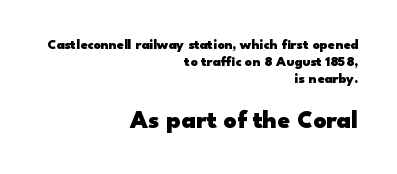
{"italic": "no", "bold": "yes", "underline": "no", "align": "right", "line_spacing_ratio": 1.22, "letter_spacing": "normal", "letter_spacing_em": 0.0, "larger_block": "second", "size_ratio": 1.79, "glyph_px": 25}
